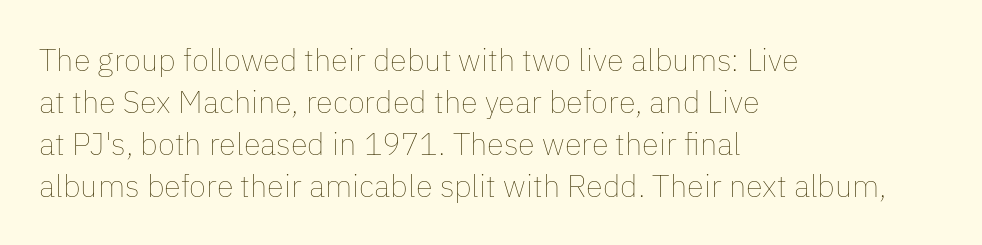
The image shows 31 px thin type, upright; set left-aligned, normal line spacing (1.35x), normal letter spacing, not underlined; low stroke contrast and a medium x-height.
